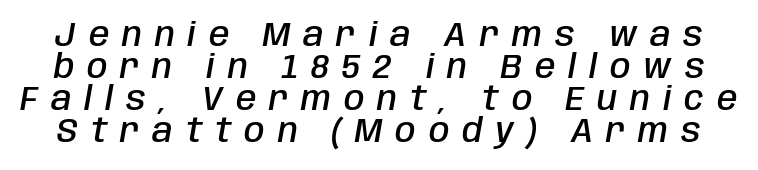
{"italic": "yes", "lean": "right", "slant_degrees": 10, "bold": "semi", "weight": "semibold", "width": "condensed", "stroke_contrast": "low", "x_height": "large", "monospaced": "no", "underline": "no", "line_spacing": "tight", "line_spacing_ratio": 0.97, "letter_spacing": "wide", "letter_spacing_em": 0.39, "glyph_px": 33}
